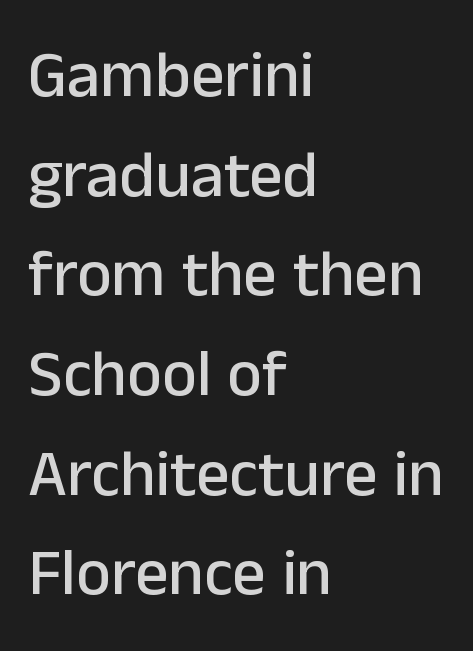
Q: Is the text italic (slanted)? A: No, it is upright.
Q: Is the typeface a serif or a sans-serif typeface? A: Sans-serif.
Q: Is the text underlined? A: No.
Q: How is the paragraph aligned? A: Left-aligned.
Q: Is the spacing between letters normal or unusually wide? A: Normal.
Q: Is the spacing between lines tight, normal or loose? A: Normal.
Q: Width (condensed, normal, or wide)? A: Normal.
Q: Stroke contrast? A: Low.
Q: x-height? A: Medium.
Q: Monospaced? A: No.
